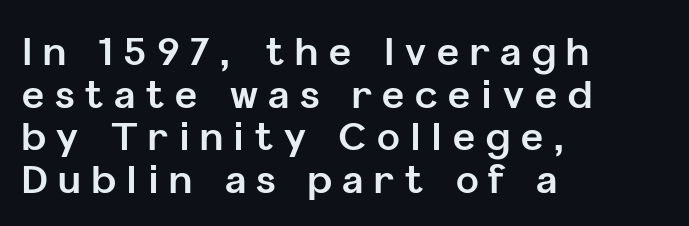
The image shows 38 px bold sans-serif type, upright; set left-aligned, tight line spacing (1.12x), unusually wide letter spacing (+0.28 em), not underlined; low stroke contrast and a medium x-height.
